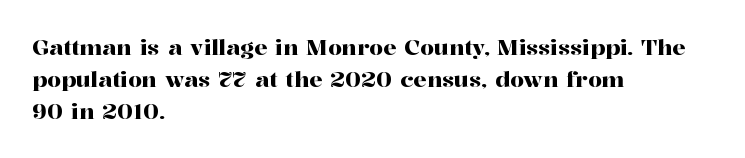
{"italic": "no", "underline": "no", "align": "left", "line_spacing": "normal", "line_spacing_ratio": 1.45, "letter_spacing": "normal", "letter_spacing_em": 0.0, "glyph_px": 22}
